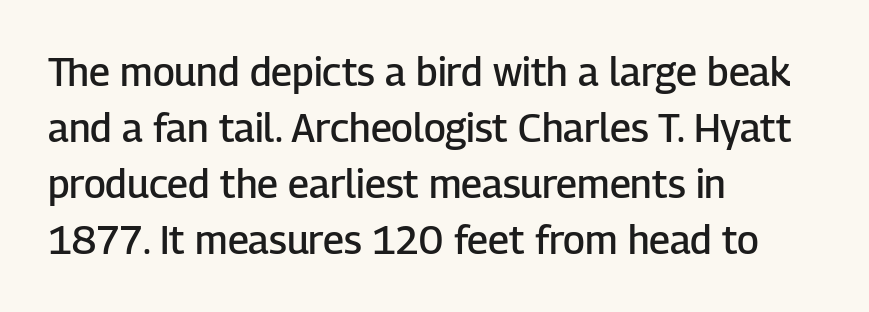
The type sits square on the baseline with zero lean. Notice the strokes are somewhat thickened but not fully heavy: this is a semibold. Teacher's note: observe the even left margin — that is flush-left alignment. The designer went with a sans here, leaving each stem footless. In terms of leading, this rendering sits right in the middle.
